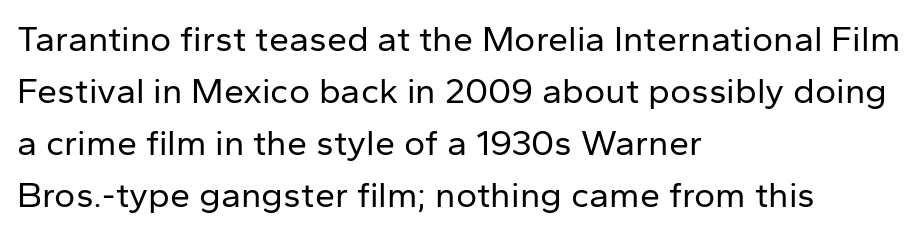
Just letters on the line, the space beneath them empty. Teacher's note: observe the even left margin — that is flush-left alignment. The line texture is even and compact thanks to regular tracking. This block has exactly the height ordinary leading produces. Is the type heavy? It reads as light-to-regular instead. The font's upright variant was chosen for this text.
